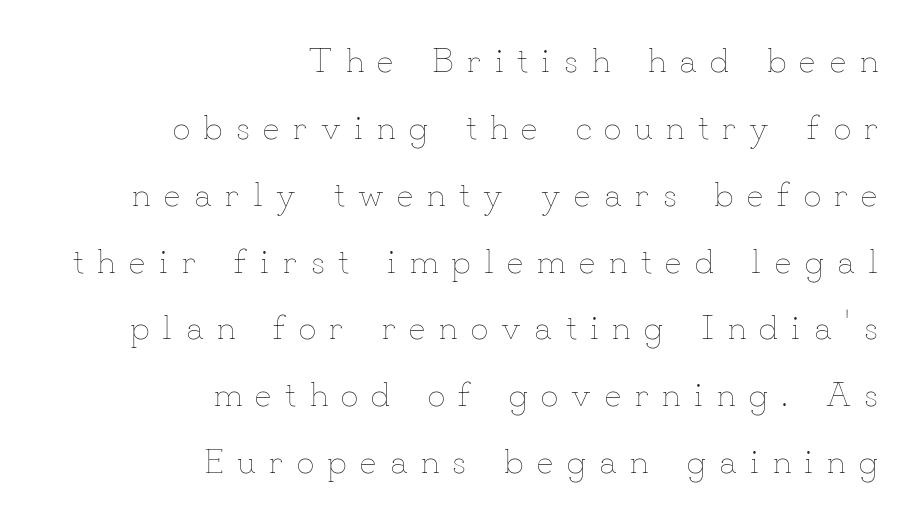
The image shows 35 px thin type, upright; set right-aligned, loose line spacing (1.91x), unusually wide letter spacing (+0.38 em), not underlined; low stroke contrast and a small x-height.
